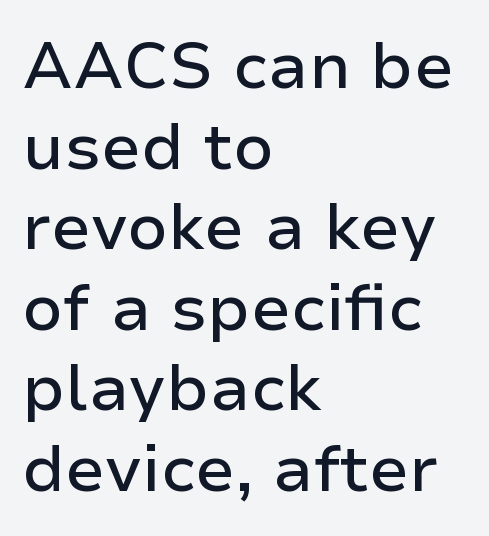
The image shows 65 px sans-serif type, upright; set left-aligned, line spacing 1.24x, normal letter spacing, not underlined; low stroke contrast and a medium x-height.
